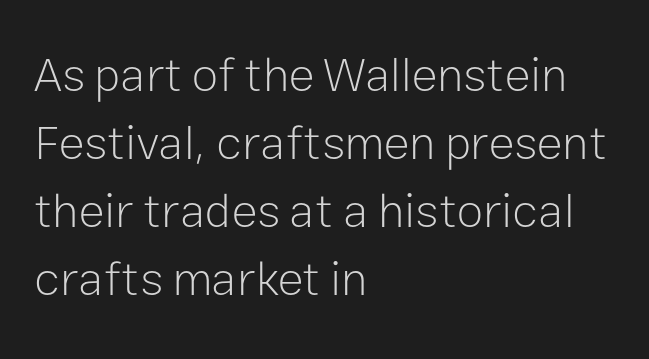
The image shows 48 px light sans-serif type, upright; set left-aligned, normal line spacing (1.42x), normal letter spacing, not underlined; low stroke contrast and a medium x-height.
